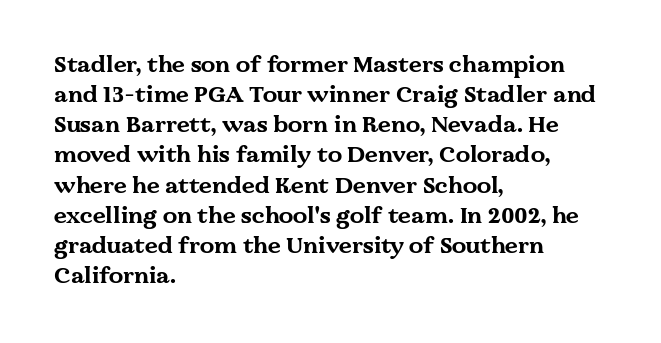
Does extra space separate the letters? No, they use regular spacing. The passage is arranged the way most books set body copy — flush left. Successive baselines arrive at the customary interval. Posture: upright roman. Is the type bold? Yes — the strokes are clearly thick and heavy.
